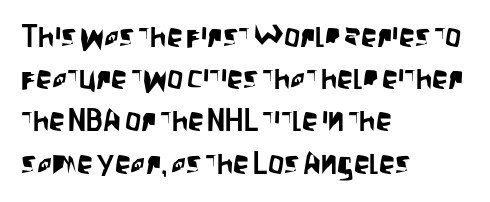
{"serif": "no", "italic": "no", "width": "condensed", "stroke_contrast": "low", "x_height": "large", "monospaced": "no", "underline": "no", "align": "left", "line_spacing": "normal", "line_spacing_ratio": 1.32, "letter_spacing": "normal", "letter_spacing_em": 0.0, "glyph_px": 32}
